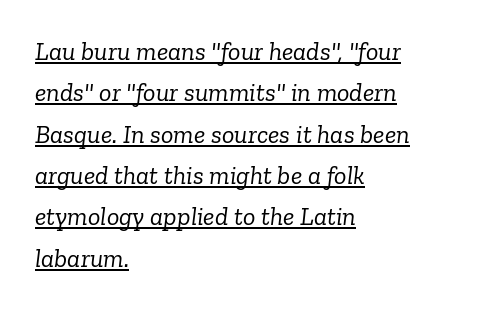
{"italic": "yes", "lean": "right", "slant_degrees": 6, "bold": "no", "underline": "yes", "align": "left", "line_spacing": "normal", "line_spacing_ratio": 1.59, "letter_spacing": "normal", "letter_spacing_em": 0.0, "glyph_px": 26}
